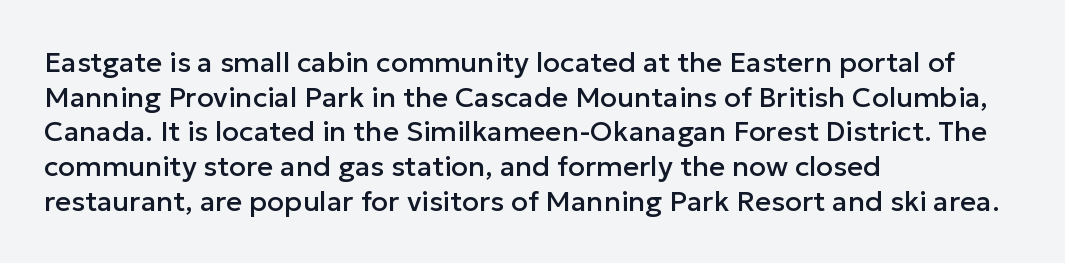
The image shows 28 px sans-serif type, upright; set left-aligned, line spacing 1.24x, normal letter spacing, not underlined; low stroke contrast and a medium x-height.
